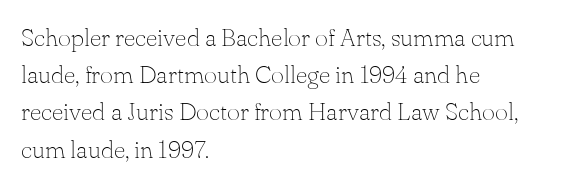
Each new line begins a customary step beneath the previous one. In CSS terms this would be text-align: left. Every character sits straight up, as roman type does. Inter-character spacing is left at the font's built-in metrics.
